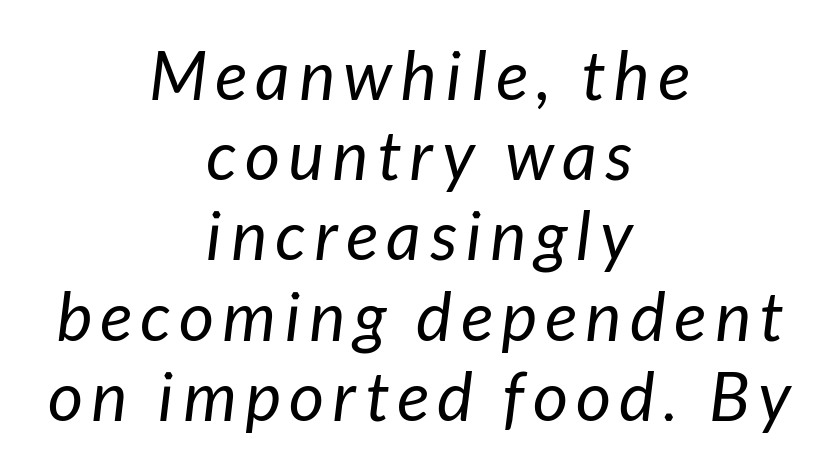
Q: Is the text bold? A: No.
Q: Is the text italic (slanted)? A: Yes, it leans right by about 7 degrees.
Q: Is the text underlined? A: No.
Q: How is the paragraph aligned? A: Centered.
Q: Width (condensed, normal, or wide)? A: Normal.
Q: Stroke contrast? A: Low.
Q: x-height? A: Medium.
Q: Monospaced? A: No.
